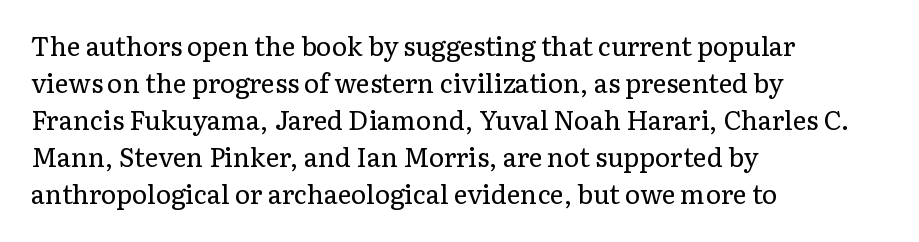
The image shows 26 px text type, upright; set left-aligned, normal line spacing (1.42x), normal letter spacing, not underlined.
